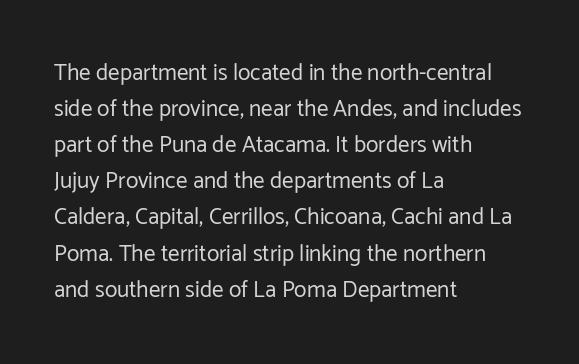
{"italic": "no", "bold": "no", "underline": "no", "align": "left", "line_spacing": "normal", "line_spacing_ratio": 1.57, "letter_spacing": "normal", "letter_spacing_em": 0.0, "glyph_px": 23}
